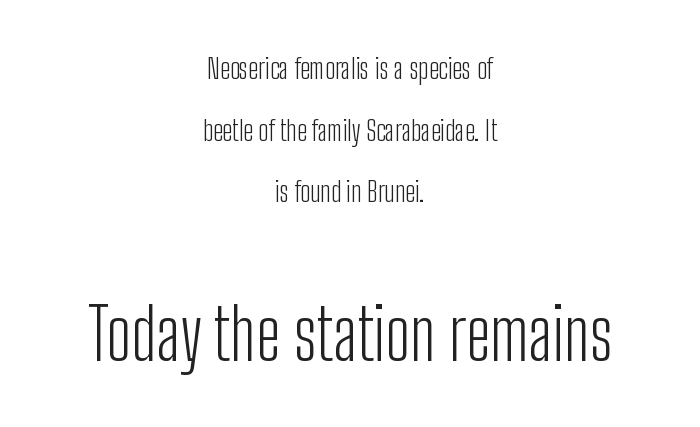
{"serif": "no", "italic": "no", "bold": "no", "weight": "light", "width": "condensed", "stroke_contrast": "low", "x_height": "medium", "monospaced": "no", "underline": "no", "align": "center", "line_spacing": "loose", "line_spacing_ratio": 2.2, "letter_spacing": "normal", "letter_spacing_em": 0.0, "larger_block": "second", "size_ratio": 2.5, "glyph_px": 70}
